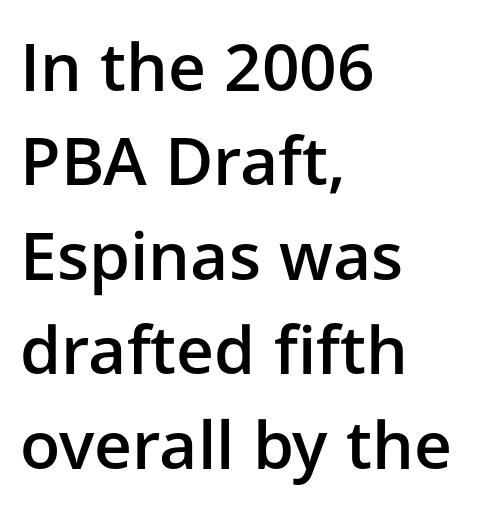
Is this a fixed-width face? No — the glyphs have proportional, varying widths. Typeset ragged right — the left edge is the straight one. The space between consecutive lines is moderate. These lines were composed using upright roman letters.
